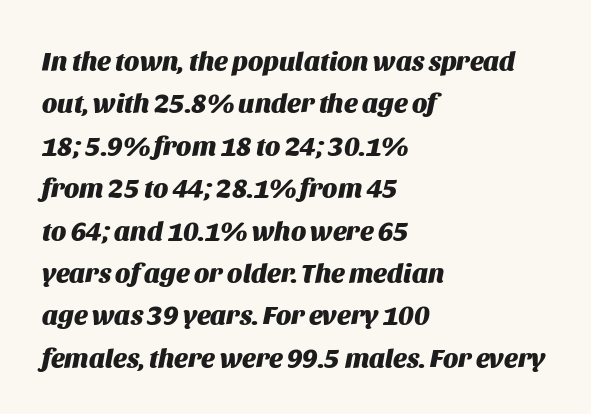
The letters are bold, with thick, heavy strokes. Would a proofreader flag this as italicized? Yes. A bare baseline throughout the passage. Is there much room between lines? A standard amount, neither cramped nor airy.
